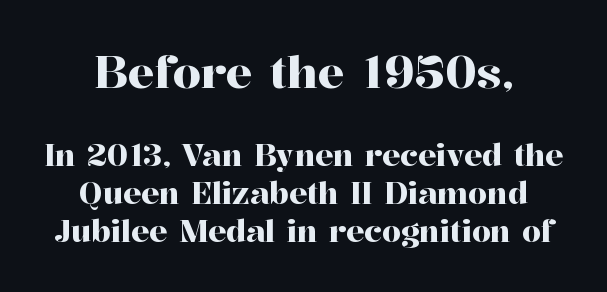
The passage shown has conventional tracking throughout. The glyphs are unaccompanied by any horizontal stroke below them. Each new line begins a customary step beneath the previous one. Posture: straight, roman, zero tilt. Is this a fixed-width face? No — the glyphs have proportional, varying widths.
